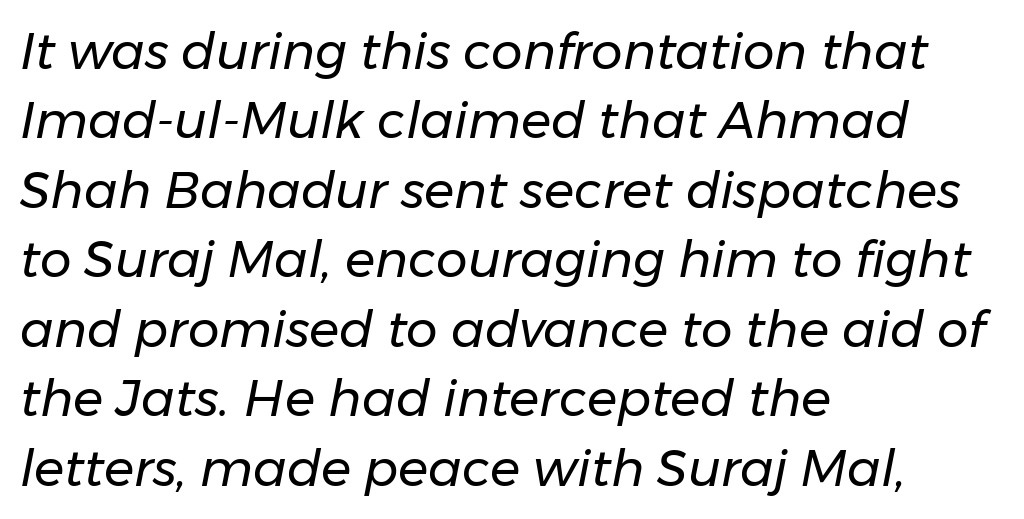
Q: Is the text bold? A: No.
Q: Is the text italic (slanted)? A: Yes, it leans right by about 11 degrees.
Q: Is the text underlined? A: No.
Q: How is the paragraph aligned? A: Left-aligned.
Q: Is the spacing between letters normal or unusually wide? A: Normal.
Q: Is the spacing between lines tight, normal or loose? A: Normal.
Q: Width (condensed, normal, or wide)? A: Normal.
Q: Stroke contrast? A: Low.
Q: x-height? A: Medium.
Q: Monospaced? A: No.
